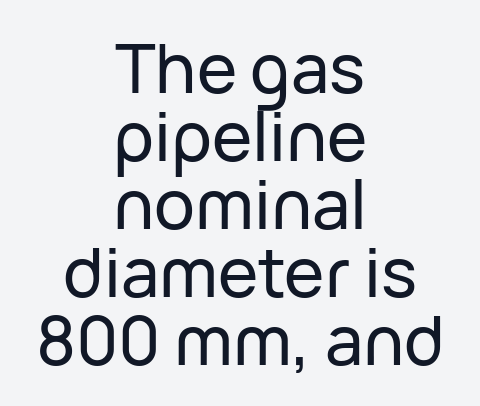
The image shows 68 px sans-serif type, upright; set centered, tight line spacing (1.0x), normal letter spacing, not underlined; low stroke contrast and a medium x-height.
